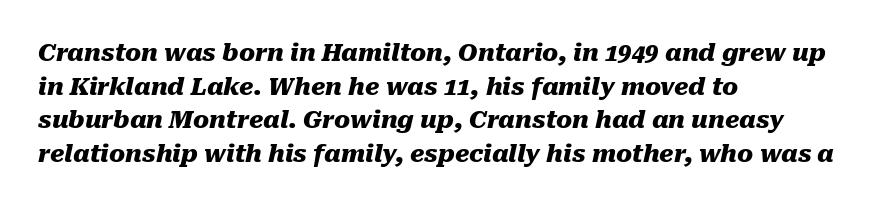
The gap between lines stays unmarked. A dark, heavy texture on the line: the type is bold. These lines are set flush left with a ragged right edge. Is the type slanted? Yes — the strokes lean at a clear angle.
